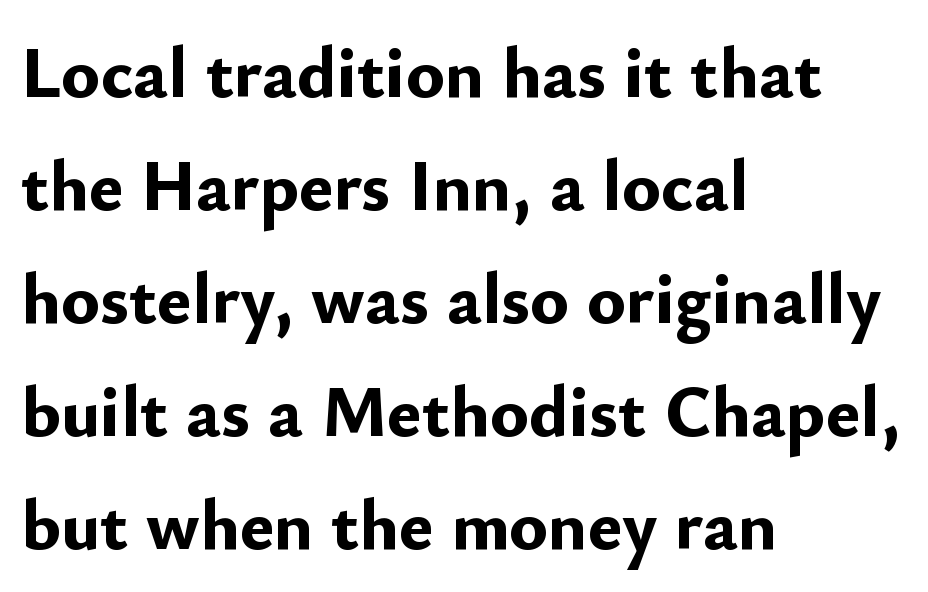
{"serif": "no", "italic": "no", "bold": "yes", "weight": "bold", "width": "normal", "stroke_contrast": "low", "x_height": "small", "monospaced": "no", "underline": "no", "align": "left", "line_spacing": "normal", "line_spacing_ratio": 1.57, "letter_spacing": "normal", "letter_spacing_em": 0.0, "glyph_px": 72}
